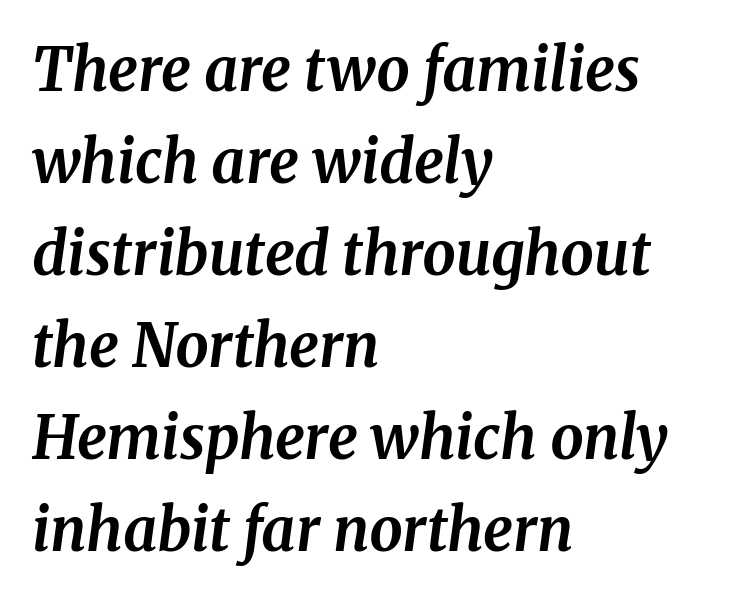
Q: Is the text bold? A: Yes.
Q: Is the text italic (slanted)? A: Yes, it leans right by about 8 degrees.
Q: Is the typeface a serif or a sans-serif typeface? A: Serif.
Q: Is the text underlined? A: No.
Q: How is the paragraph aligned? A: Left-aligned.
Q: Is the spacing between letters normal or unusually wide? A: Normal.
Q: Is the spacing between lines tight, normal or loose? A: Normal.
Q: Width (condensed, normal, or wide)? A: Normal.
Q: Stroke contrast? A: Medium.
Q: x-height? A: Medium.
Q: Monospaced? A: No.
